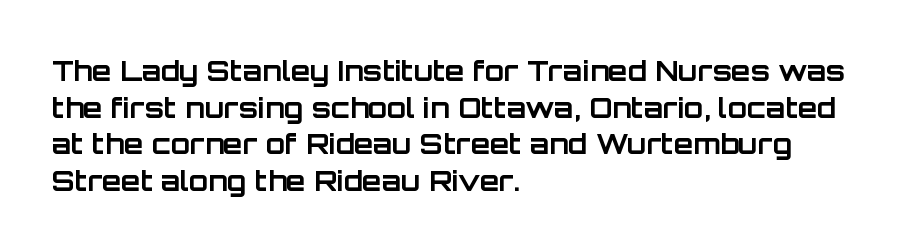
The image shows 28 px bold sans-serif type, upright; set left-aligned, normal line spacing (1.31x), normal letter spacing, not underlined; low stroke contrast and a large x-height.
